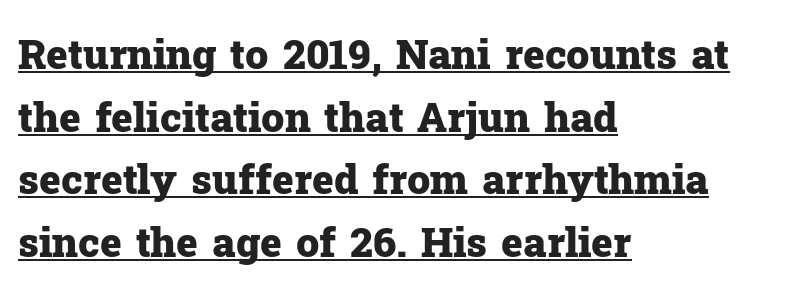
Observe the ordinary spacing: letters are neighbours, not strangers. Compared with an ordinary text face, these strokes are far heavier — a full bold. Posture: straight, roman, zero tilt. Here the designer chose a conventional face with non-uniform glyph widths.
